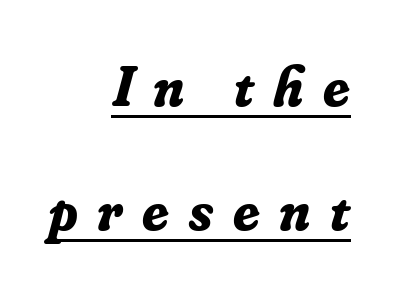
Strokes here are thick enough to call this a true bold. Underlining? Definitely there. How would I describe the line gaps? Wide and relaxed. The face used here has a pronounced slope to its letters. Glyph-to-glyph distance is far greater than everyday printed text. The passage is arranged like a letterhead date or caption credit — flush right.
